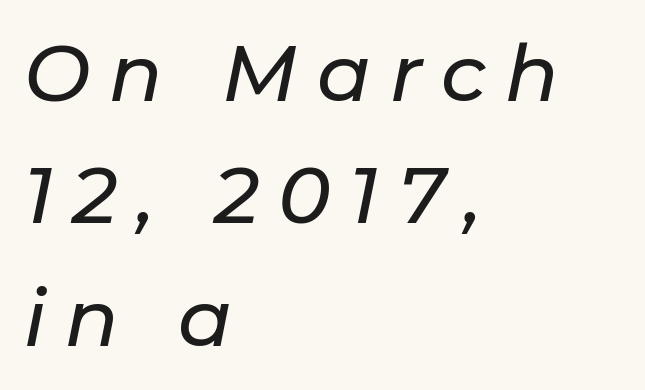
Q: Is the text italic (slanted)? A: Yes, it leans right by about 11 degrees.
Q: Is the text underlined? A: No.
Q: How is the paragraph aligned? A: Left-aligned.
Q: Is the spacing between letters normal or unusually wide? A: Unusually wide.
Q: Is the spacing between lines tight, normal or loose? A: Normal.
Q: Width (condensed, normal, or wide)? A: Normal.
Q: Stroke contrast? A: Low.
Q: x-height? A: Medium.
Q: Monospaced? A: No.
